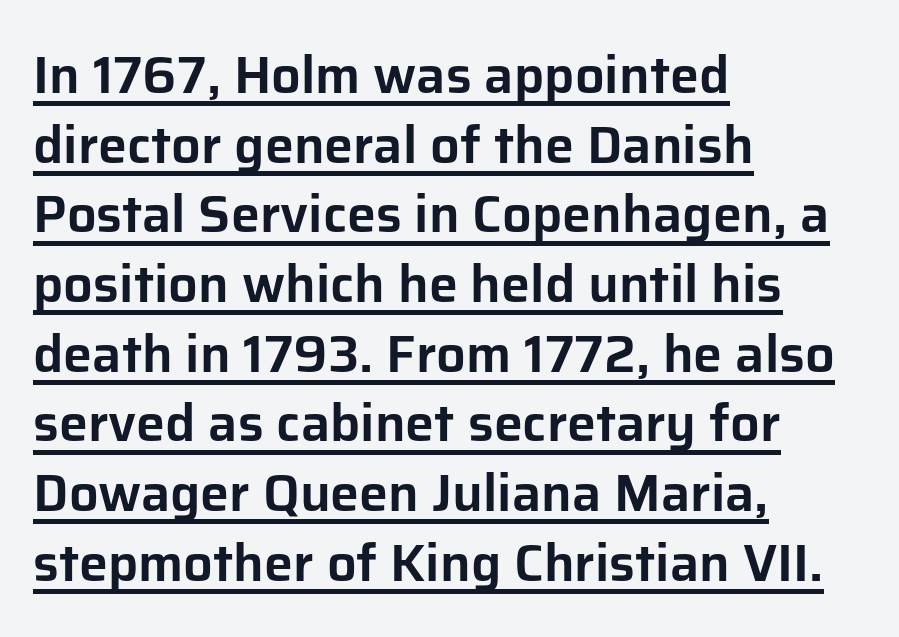
The image shows 52 px sans-serif type, upright; set left-aligned, normal line spacing (1.34x), normal letter spacing, underlined; low stroke contrast and a medium x-height.
